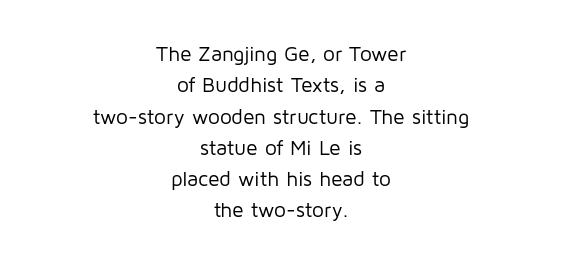
Interline gaps are of average width in this sample. The passage shown has conventional tracking throughout. No heavy texture on the line: the type isn't bold. The passage shown is not underscored anywhere. Typeset on center — no edge is straight. This is the regular roman posture of the typeface.
